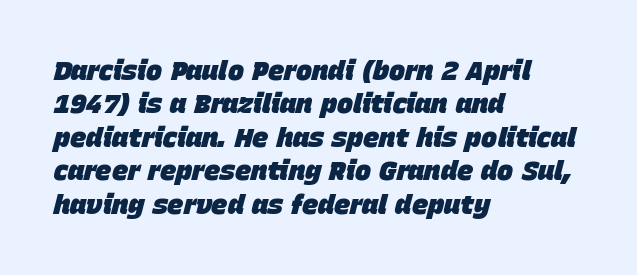
The lettering tilts uniformly, giving the passage an italic look. Quick note: underline off. Letter spacing: default. Is the type bold? Yes — the strokes are clearly thick and heavy.
